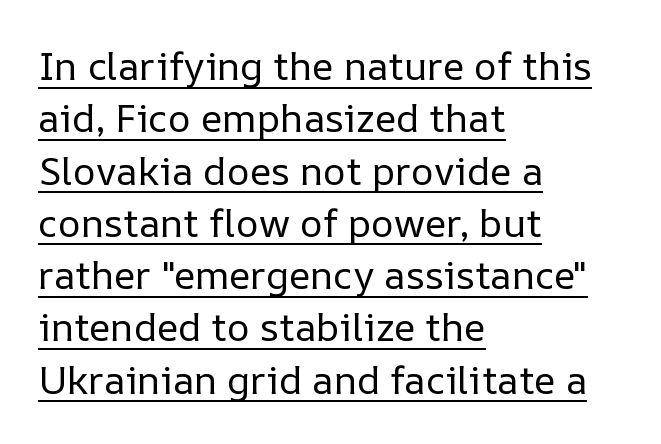
Q: Is the text bold? A: No.
Q: Is the text italic (slanted)? A: No, it is upright.
Q: Is the text underlined? A: Yes.
Q: How is the paragraph aligned? A: Left-aligned.
Q: Is the spacing between letters normal or unusually wide? A: Normal.
Q: Is the spacing between lines tight, normal or loose? A: Normal.
Q: Width (condensed, normal, or wide)? A: Normal.
Q: Stroke contrast? A: Low.
Q: x-height? A: Medium.
Q: Monospaced? A: No.
